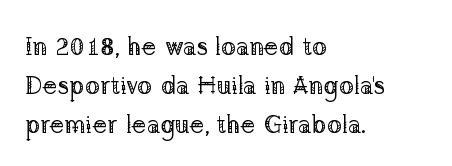
Q: Is the text bold? A: No.
Q: Is the text italic (slanted)? A: No, it is upright.
Q: Is the text underlined? A: No.
Q: How is the paragraph aligned? A: Left-aligned.
Q: Is the spacing between letters normal or unusually wide? A: Normal.
Q: Is the spacing between lines tight, normal or loose? A: Normal.
